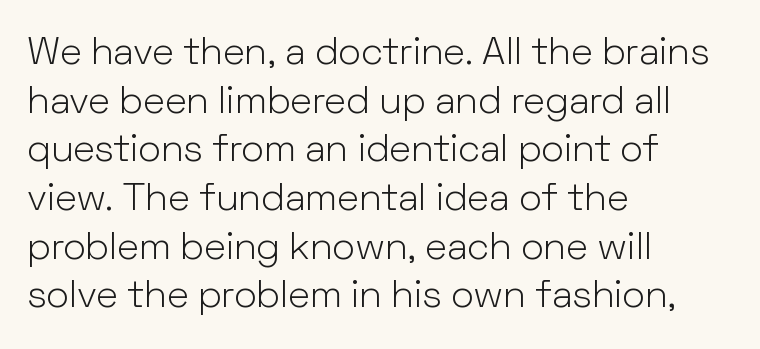
{"serif": "no", "italic": "no", "bold": "no", "weight": "light", "width": "normal", "stroke_contrast": "low", "x_height": "medium", "monospaced": "no", "underline": "no", "align": "left", "line_spacing": "normal", "line_spacing_ratio": 1.28, "letter_spacing": "normal", "letter_spacing_em": 0.0, "glyph_px": 38}
